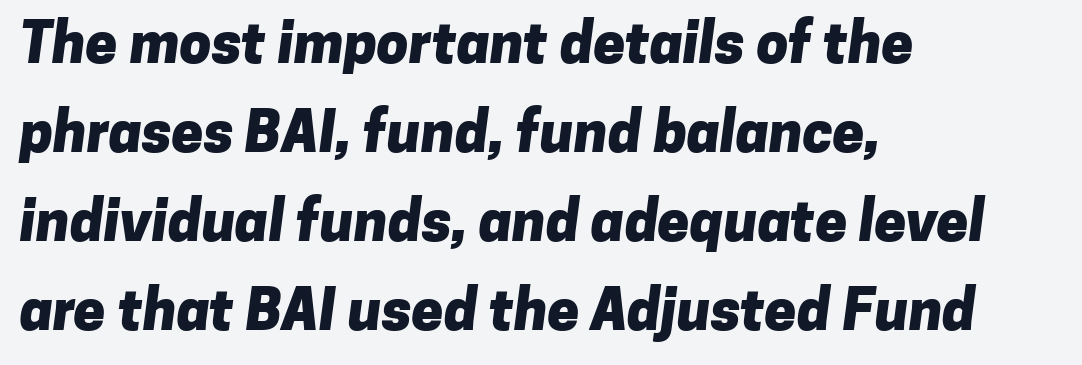
{"serif": "no", "bold": "yes", "weight": "heavy", "width": "normal", "stroke_contrast": "low", "x_height": "medium", "monospaced": "no", "underline": "no", "align": "left", "line_spacing": "normal", "line_spacing_ratio": 1.56, "letter_spacing": "normal", "letter_spacing_em": 0.0, "glyph_px": 57}
